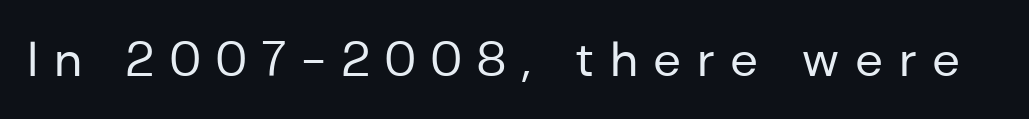
Ascenders rise straight up at ninety degrees. Compared with a typical body face, this is equally light or lighter still. The passage shown is typed in a proportional face where columns would drift. The words here are not underlined. Each letter's strokes conclude bluntly, with no projecting serifs. Each word looks stretched out because of the extra space between its letters.
